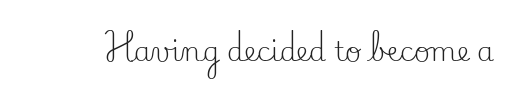
{"italic": "no", "bold": "no", "underline": "no", "letter_spacing": "normal", "letter_spacing_em": 0.0, "glyph_px": 27}
